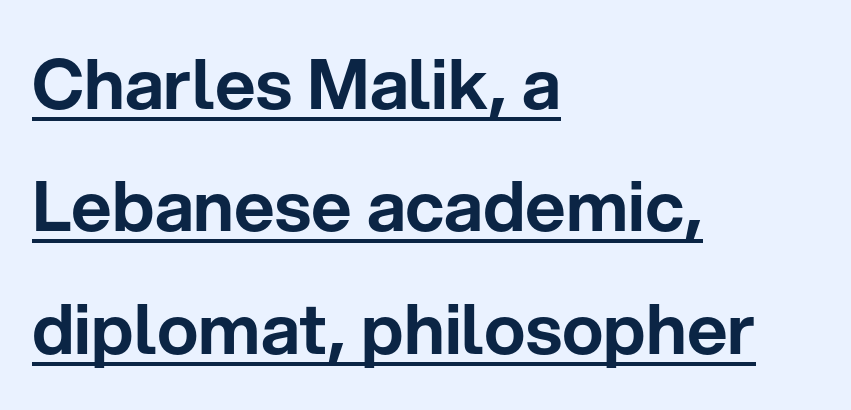
This sample carries an underscore along the baseline area. Does the type have serifs? No, each stem ends abruptly. Looks like regular typesetting: each glyph gets only the width it needs. Short and long lines alike share a common starting point at left.
